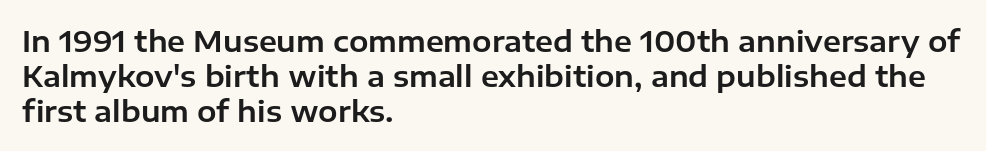
Q: Is the text italic (slanted)? A: No, it is upright.
Q: Is the typeface a serif or a sans-serif typeface? A: Sans-serif.
Q: Is the text underlined? A: No.
Q: How is the paragraph aligned? A: Left-aligned.
Q: Is the spacing between letters normal or unusually wide? A: Normal.
Q: Width (condensed, normal, or wide)? A: Normal.
Q: Stroke contrast? A: Low.
Q: x-height? A: Medium.
Q: Monospaced? A: No.
